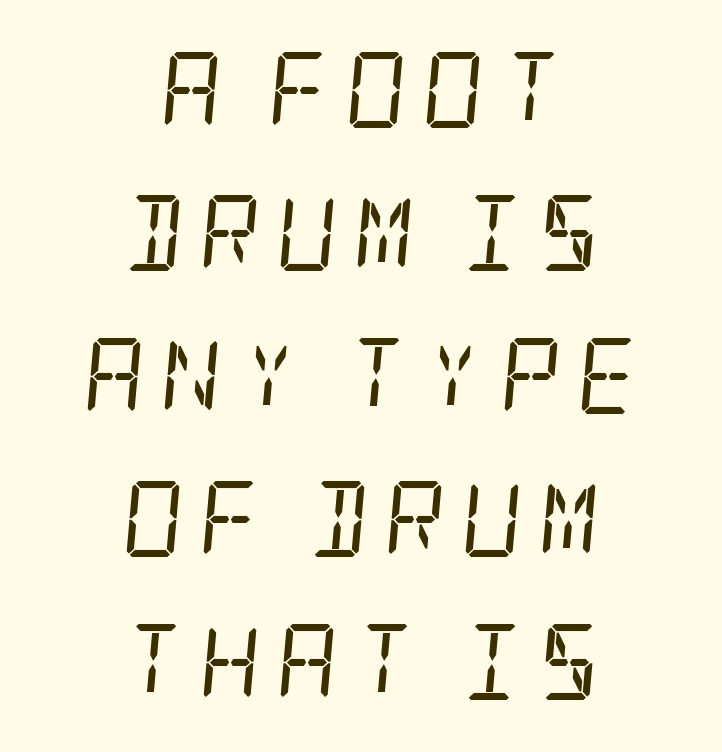
{"serif": "yes", "italic": "yes", "lean": "right", "slant_degrees": 5, "bold": "no", "weight": "regular", "width": "condensed", "stroke_contrast": "low", "x_height": "large", "underline": "no", "align": "center", "line_spacing_ratio": 1.88, "letter_spacing": "wide", "letter_spacing_em": 0.2, "glyph_px": 76}
